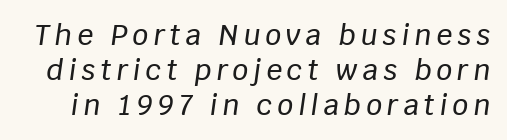
{"italic": "yes", "lean": "right", "slant_degrees": 8, "width": "normal", "stroke_contrast": "low", "x_height": "large", "monospaced": "no", "underline": "no", "line_spacing": "normal", "line_spacing_ratio": 1.25, "glyph_px": 28}
